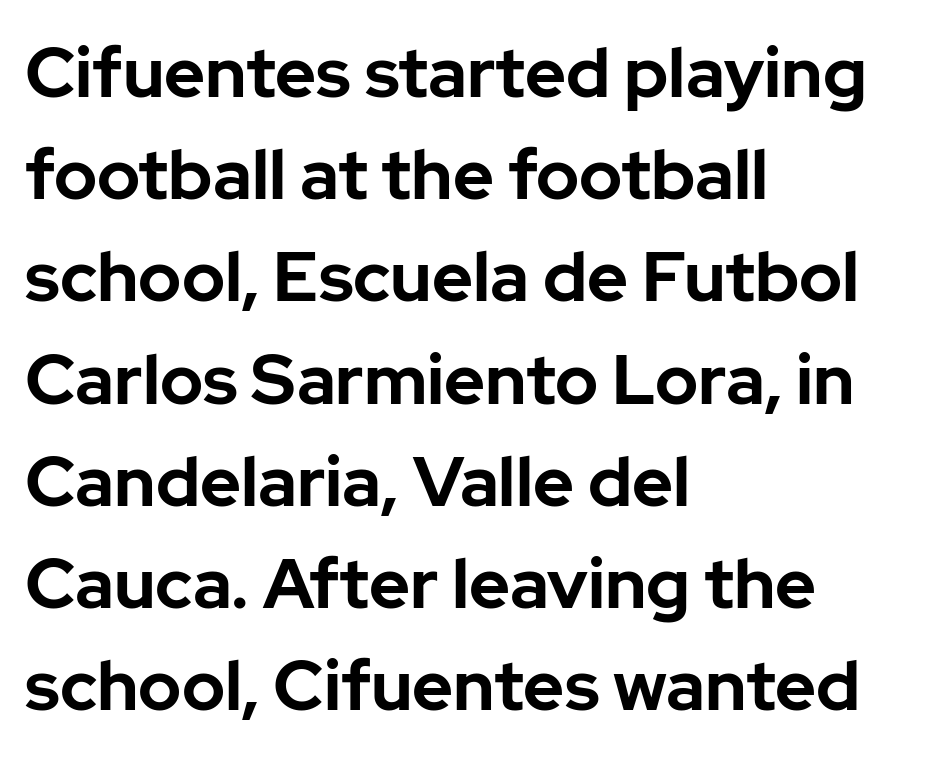
A typesetter would mark this as roman, not italic. Layout note: lines flush left. The string is rendered with underlining switched off. Examine the stroke ends and you'll find no serifs.
